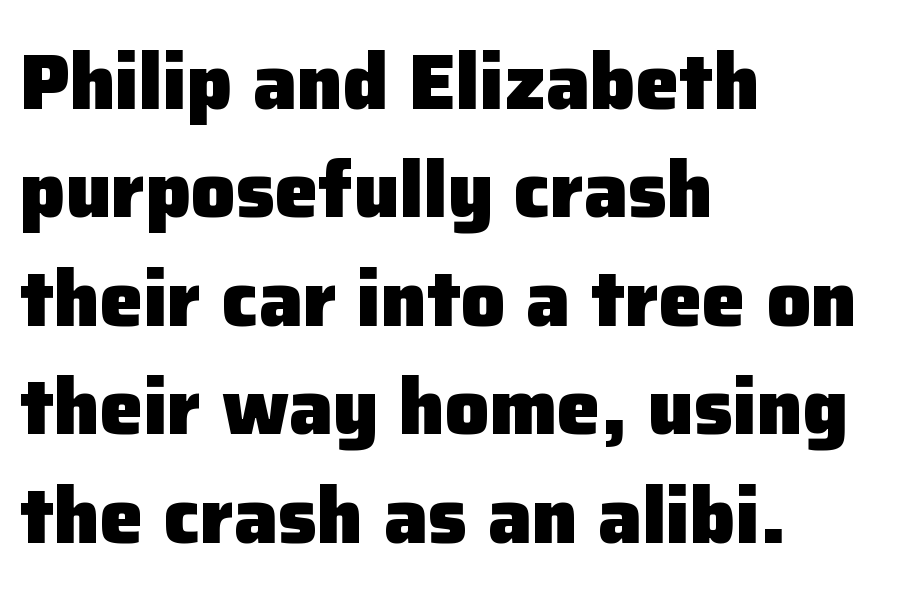
{"serif": "no", "italic": "no", "bold": "yes", "weight": "heavy", "width": "normal", "stroke_contrast": "low", "x_height": "medium", "monospaced": "no", "underline": "no", "align": "left", "line_spacing": "normal", "line_spacing_ratio": 1.39, "letter_spacing": "normal", "letter_spacing_em": 0.0, "glyph_px": 78}
